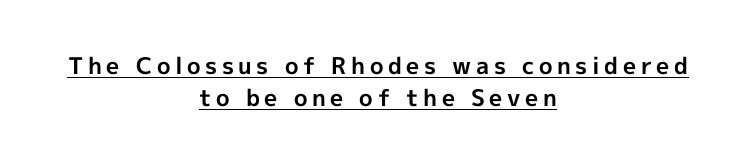
{"italic": "no", "bold": "yes", "underline": "yes", "align": "center", "line_spacing": "normal", "line_spacing_ratio": 1.4, "letter_spacing": "wide", "letter_spacing_em": 0.2, "glyph_px": 23}
